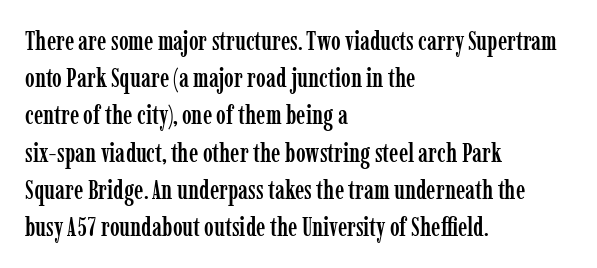
Q: Is the text italic (slanted)? A: No, it is upright.
Q: Is the text underlined? A: No.
Q: How is the paragraph aligned? A: Left-aligned.
Q: Is the spacing between letters normal or unusually wide? A: Normal.
Q: Is the spacing between lines tight, normal or loose? A: Normal.
